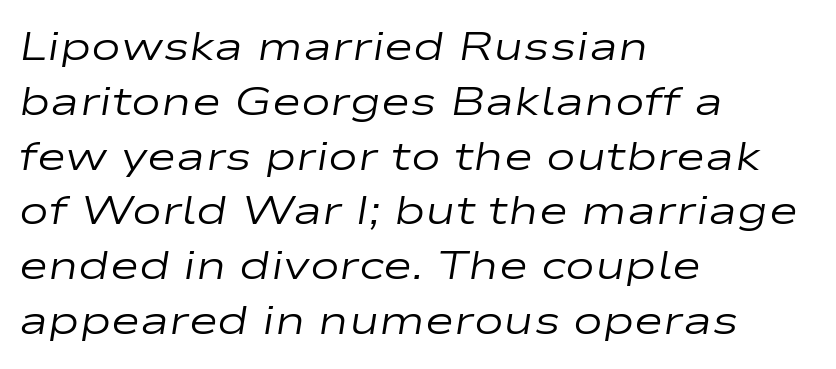
Think standard paragraph weight, or any step lighter than that. Beneath every word, the page is bare. Inter-character spacing is left at the font's built-in metrics. Leading matches the norm, producing a regular column. Leftover space on each line is placed entirely after the last word. There's an unmistakable incline to the writing here.
